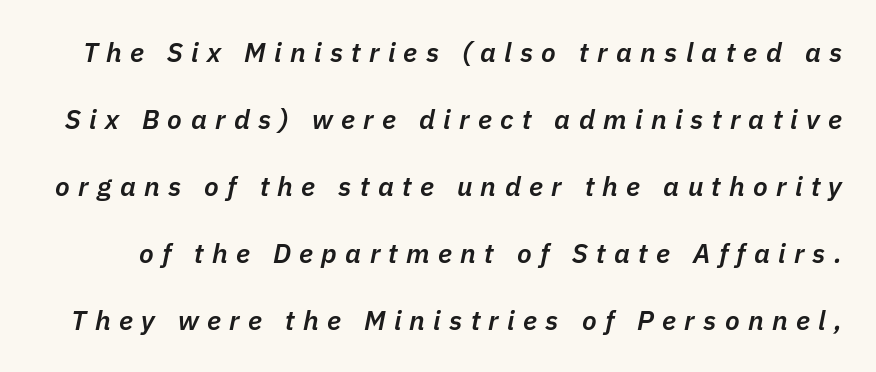
Q: Is the text bold? A: Semi-bold.
Q: Is the text italic (slanted)? A: Yes, it leans right by about 11 degrees.
Q: Is the text underlined? A: No.
Q: Is the spacing between letters normal or unusually wide? A: Unusually wide.
Q: Is the spacing between lines tight, normal or loose? A: Loose.
